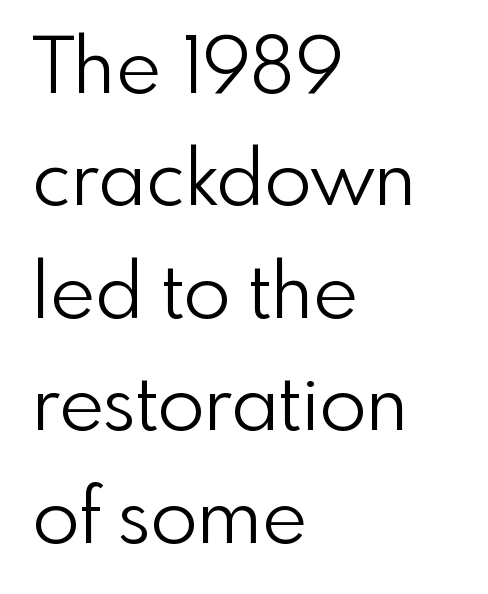
The image shows 77 px light sans-serif type, upright; set left-aligned, normal line spacing (1.46x), normal letter spacing, not underlined; a small x-height.
